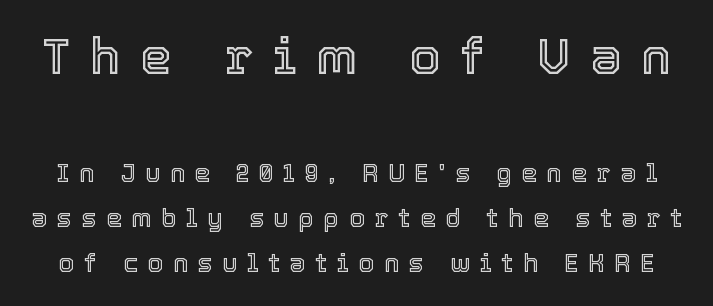
{"italic": "no", "width": "normal", "x_height": "medium", "monospaced": "no", "underline": "no", "line_spacing_ratio": 1.8, "letter_spacing": "wide", "letter_spacing_em": 0.39, "larger_block": "first", "size_ratio": 2.0, "glyph_px": 50}
